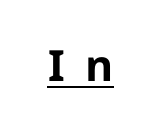
{"serif": "no", "italic": "no", "bold": "yes", "weight": "bold", "width": "normal", "stroke_contrast": "low", "x_height": "medium", "monospaced": "no", "underline": "yes", "letter_spacing": "wide", "letter_spacing_em": 0.47, "glyph_px": 43}
